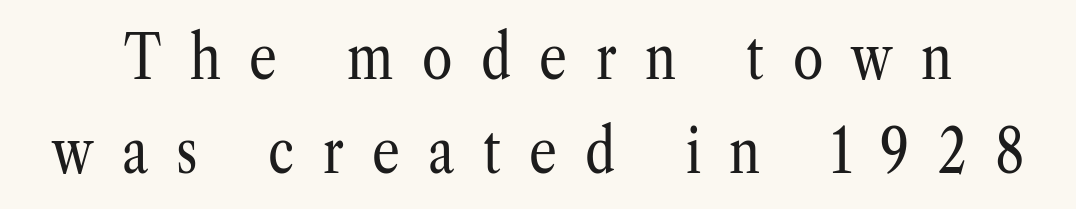
Q: Is the text bold? A: No.
Q: Is the text italic (slanted)? A: No, it is upright.
Q: Is the typeface a serif or a sans-serif typeface? A: Serif.
Q: Is the text underlined? A: No.
Q: Is the spacing between letters normal or unusually wide? A: Unusually wide.
Q: Is the spacing between lines tight, normal or loose? A: Normal.
Q: Width (condensed, normal, or wide)? A: Condensed.
Q: Stroke contrast? A: Low.
Q: x-height? A: Medium.
Q: Monospaced? A: No.
